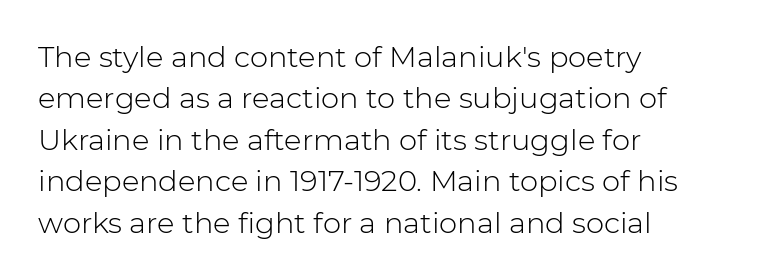
{"serif": "no", "italic": "no", "bold": "no", "weight": "light", "width": "normal", "stroke_contrast": "low", "x_height": "medium", "monospaced": "no", "underline": "no", "align": "left", "line_spacing": "normal", "line_spacing_ratio": 1.43, "letter_spacing": "normal", "letter_spacing_em": 0.0, "glyph_px": 29}
